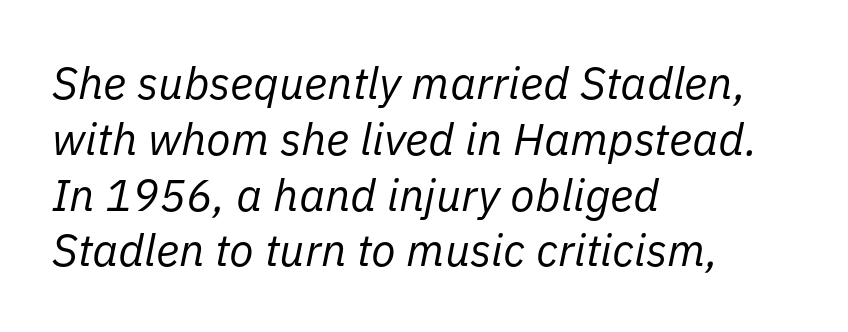
{"italic": "yes", "lean": "right", "slant_degrees": 11, "bold": "no", "weight": "regular", "width": "normal", "stroke_contrast": "low", "x_height": "medium", "monospaced": "no", "underline": "no", "align": "left", "line_spacing_ratio": 1.24, "letter_spacing": "normal", "letter_spacing_em": 0.0, "glyph_px": 45}
